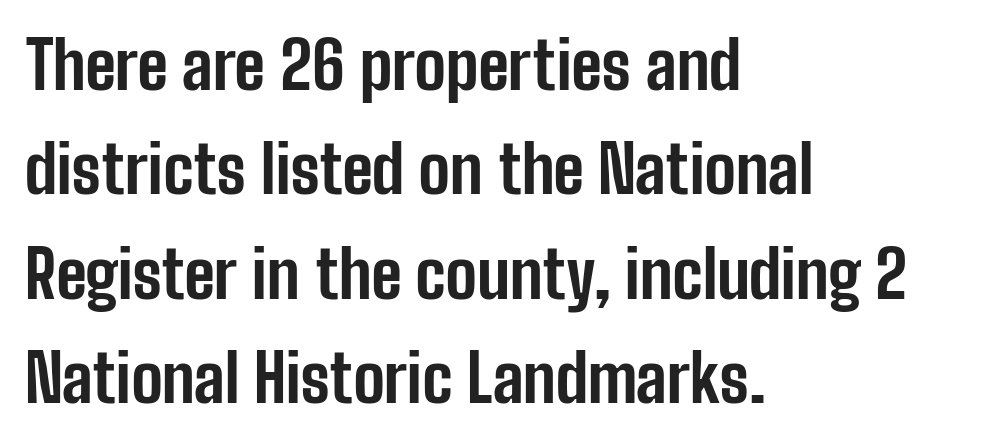
The image shows 66 px bold, condensed sans-serif type, upright; set left-aligned, normal line spacing (1.58x), normal letter spacing, not underlined; low stroke contrast and a medium x-height.
